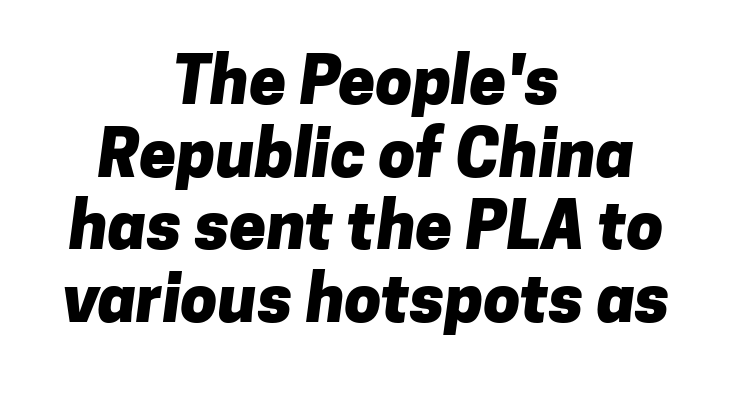
The image shows 66 px heavy sans-serif type; set centered, tight line spacing (1.1x), normal letter spacing, not underlined; low stroke contrast and a medium x-height.
